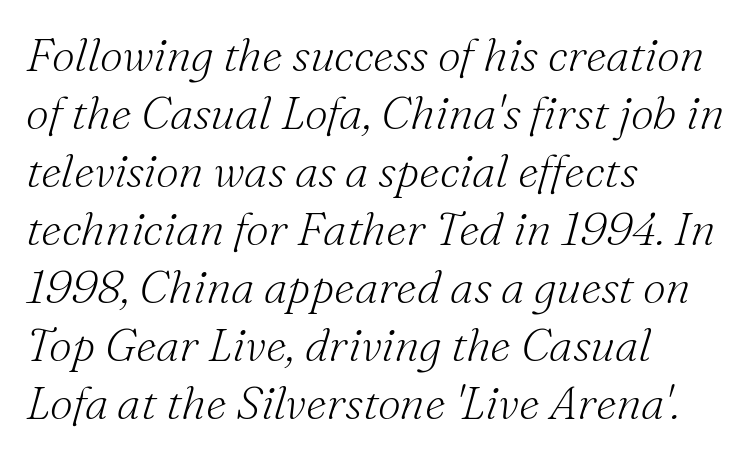
{"serif": "yes", "italic": "yes", "lean": "right", "slant_degrees": 16, "bold": "no", "weight": "light", "width": "normal", "stroke_contrast": "medium", "x_height": "small", "monospaced": "no", "underline": "no", "align": "left", "line_spacing": "normal", "line_spacing_ratio": 1.26, "letter_spacing": "normal", "letter_spacing_em": 0.0, "glyph_px": 46}
